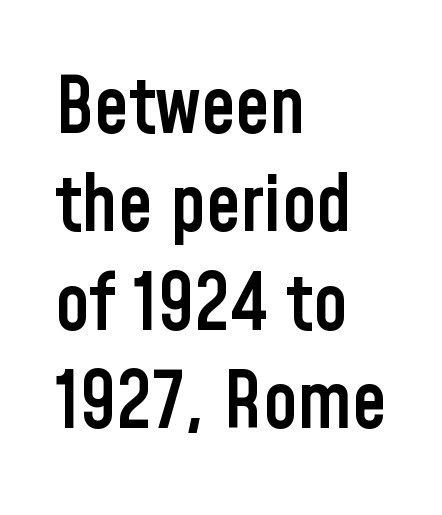
{"serif": "no", "italic": "no", "bold": "semi", "weight": "semibold", "width": "condensed", "stroke_contrast": "low", "x_height": "medium", "monospaced": "no", "underline": "no", "align": "left", "line_spacing": "normal", "line_spacing_ratio": 1.26, "letter_spacing": "normal", "letter_spacing_em": 0.0, "glyph_px": 78}
